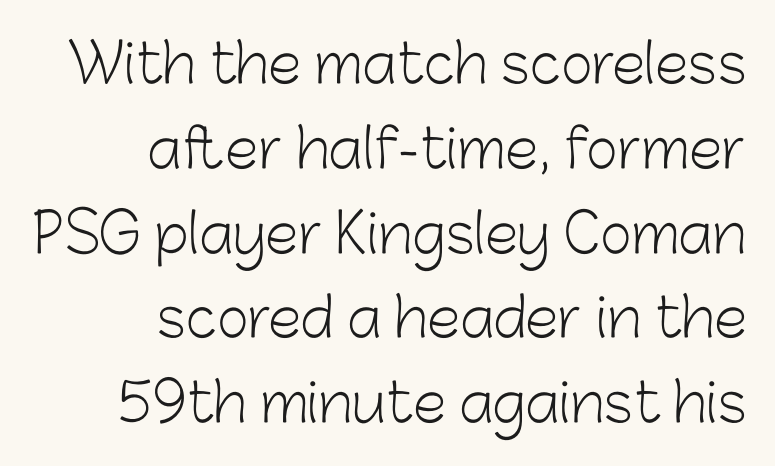
Q: Is the text bold? A: No.
Q: Is the text italic (slanted)? A: No, it is upright.
Q: Is the typeface a serif or a sans-serif typeface? A: Sans-serif.
Q: Is the text underlined? A: No.
Q: How is the paragraph aligned? A: Right-aligned.
Q: Is the spacing between letters normal or unusually wide? A: Normal.
Q: Is the spacing between lines tight, normal or loose? A: Normal.
Q: Width (condensed, normal, or wide)? A: Normal.
Q: Stroke contrast? A: Low.
Q: x-height? A: Medium.
Q: Monospaced? A: No.
